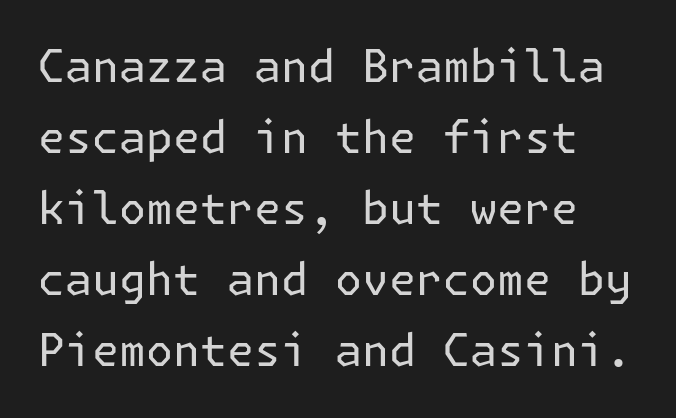
{"serif": "no", "italic": "no", "bold": "no", "weight": "regular", "width": "normal", "stroke_contrast": "low", "x_height": "medium", "underline": "no", "line_spacing": "normal", "line_spacing_ratio": 1.58, "letter_spacing": "normal", "letter_spacing_em": 0.0, "glyph_px": 45}
